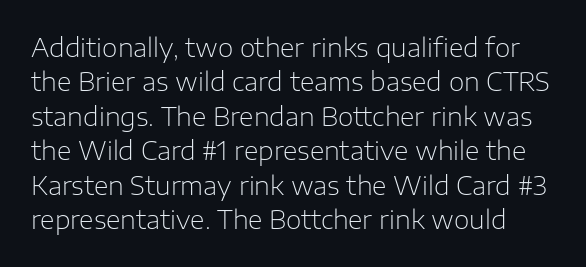
The image shows 25 px text type, upright; set normal line spacing (1.38x), normal letter spacing, not underlined.
